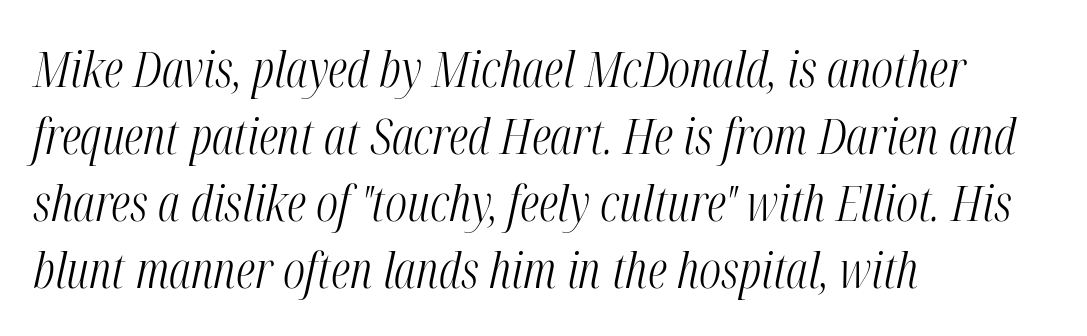
{"italic": "yes", "lean": "right", "slant_degrees": 12, "bold": "no", "weight": "light", "width": "condensed", "stroke_contrast": "medium", "x_height": "medium", "monospaced": "no", "underline": "no", "align": "left", "line_spacing": "normal", "line_spacing_ratio": 1.34, "letter_spacing": "normal", "letter_spacing_em": 0.0, "glyph_px": 50}
